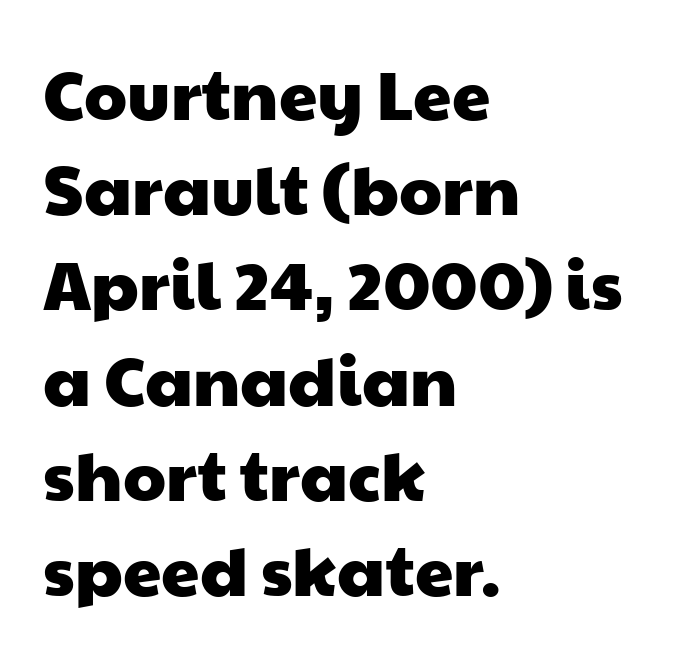
Each line starts at the same left margin while the right side varies. What kind of face is this? One without serifs — a sans. These lines sit exactly where default settings would place them. You could not count columns in this text — the font is proportionally spaced.
